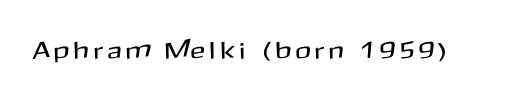
Q: Is the text italic (slanted)? A: No, it is upright.
Q: Is the text underlined? A: No.
Q: Is the spacing between letters normal or unusually wide? A: Unusually wide.
